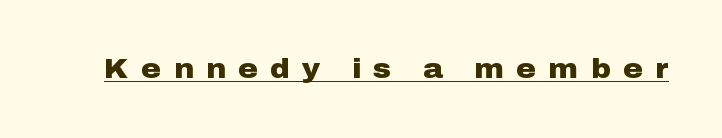
The image shows 27 px bold type, upright; set unusually wide letter spacing (+0.46 em), underlined.
